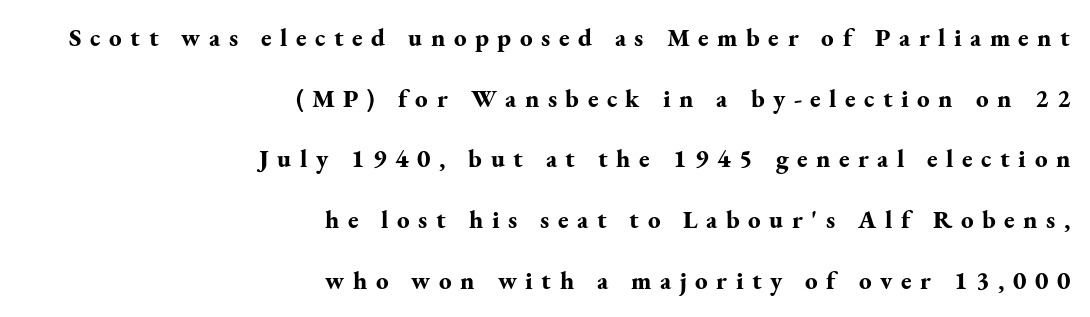
The image shows 25 px bold type, upright; set right-aligned, loose line spacing (2.43x), unusually wide letter spacing (+0.34 em), not underlined.
